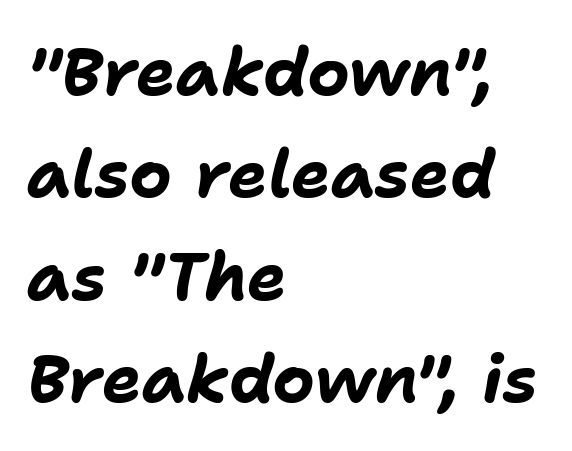
Note the varied advance widths — an 'i' is clearly narrower than an 'm'. These words are printed bold, with thick strokes throughout. The specimen reads as italic at a glance. The space between consecutive lines is moderate.
